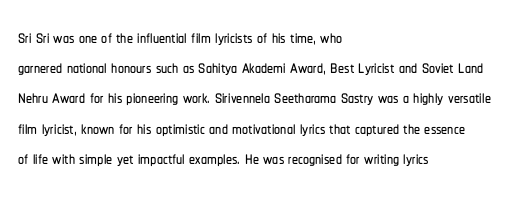
Leading: standard. Ascenders rise straight up at ninety degrees. The text block is weighted toward the left margin, trailing off unevenly rightward. Default kerning and tracking; the words read as compact shapes. Underlining? Definitely not there.
